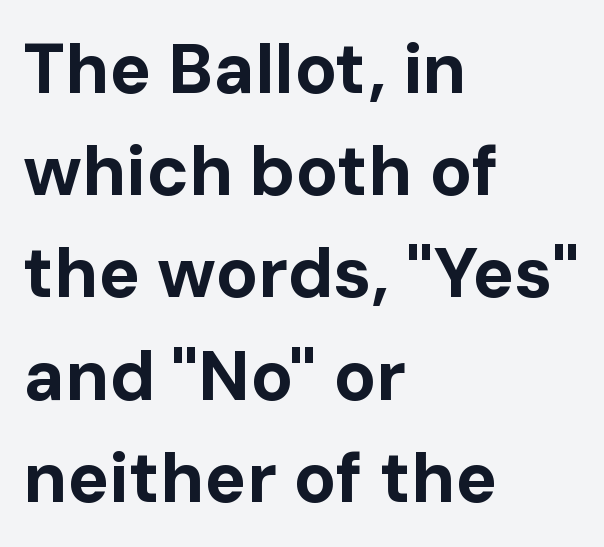
The image shows 70 px bold sans-serif type, upright; set left-aligned, normal line spacing (1.46x), normal letter spacing, not underlined; low stroke contrast and a medium x-height.
